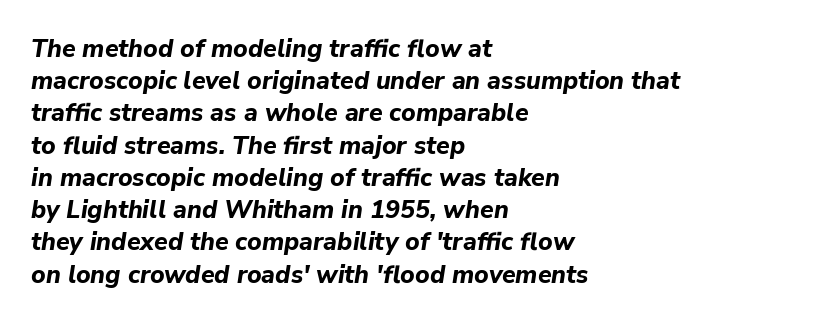
In terms of letterspacing, this is plain default setting. Its strokes are broad and dark, the hallmark of bold type. The space beneath each line is pristine and unruled. How would I describe the line gaps? Plain and ordinary. This rendering uses left alignment, leaving the right contour irregular.
